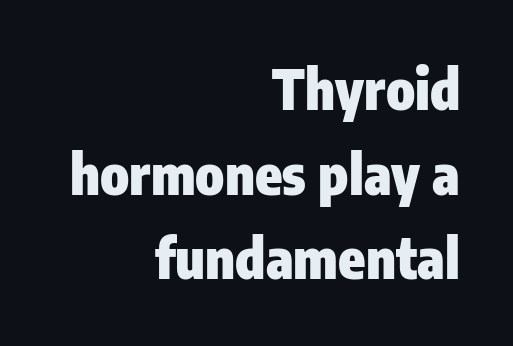
Q: Is the text bold? A: Yes.
Q: Is the text italic (slanted)? A: No, it is upright.
Q: Is the typeface a serif or a sans-serif typeface? A: Sans-serif.
Q: Is the text underlined? A: No.
Q: How is the paragraph aligned? A: Right-aligned.
Q: Is the spacing between letters normal or unusually wide? A: Normal.
Q: Is the spacing between lines tight, normal or loose? A: Normal.
Q: Width (condensed, normal, or wide)? A: Condensed.
Q: Stroke contrast? A: Low.
Q: x-height? A: Medium.
Q: Monospaced? A: No.
